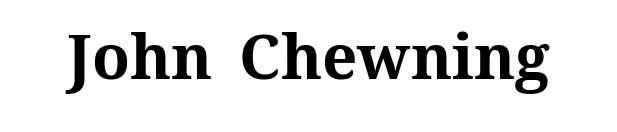
{"italic": "no", "bold": "yes", "weight": "bold", "width": "normal", "stroke_contrast": "medium", "x_height": "medium", "monospaced": "no", "underline": "no", "letter_spacing": "normal", "letter_spacing_em": 0.0, "glyph_px": 62}
